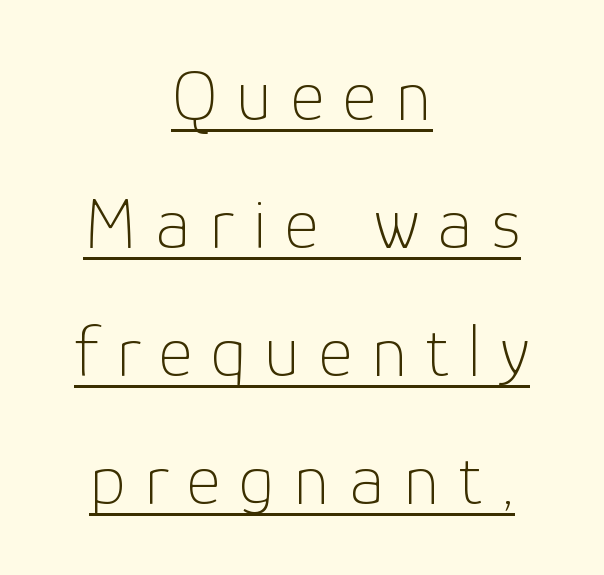
This is underlined copy, the kind a proofreader might mark for attention. The letters stand straight up with perfectly vertical stems. The lines are quadded center. Weight: regular or lighter. The passage shown is typed in a proportional face where columns would drift.
